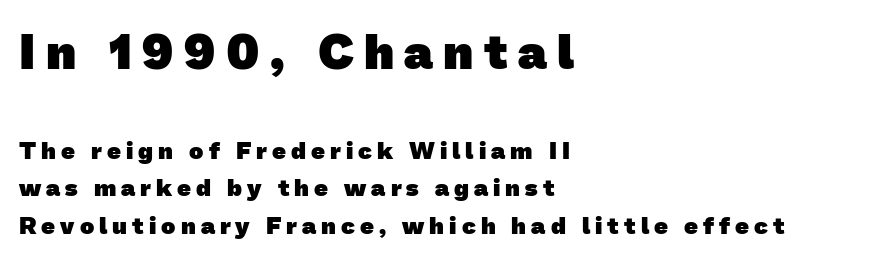
{"serif": "no", "bold": "yes", "weight": "heavy", "width": "normal", "stroke_contrast": "low", "x_height": "medium", "monospaced": "no", "underline": "no", "align": "left", "line_spacing": "normal", "line_spacing_ratio": 1.55, "letter_spacing": "wide", "letter_spacing_em": 0.21, "larger_block": "first", "size_ratio": 2.04, "glyph_px": 49}
